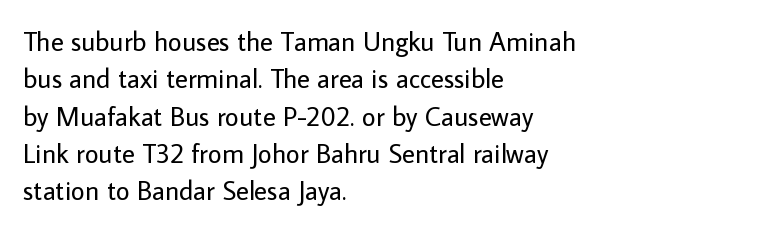
Interline gaps are of average width in this sample. Inter-character spacing is left at the font's built-in metrics. If you drew a line through each stem, it would be perfectly vertical. Words float on clear page, feet unadorned. Each line starts at the same left margin while the right side varies.
